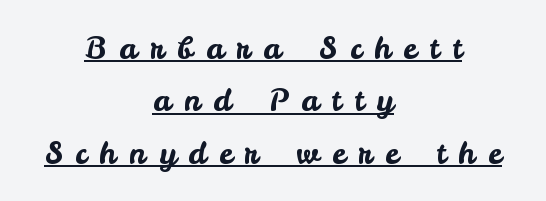
The image shows 31 px sans-serif type; set centered, normal line spacing (1.69x), unusually wide letter spacing (+0.41 em), underlined; low stroke contrast and a small x-height.
